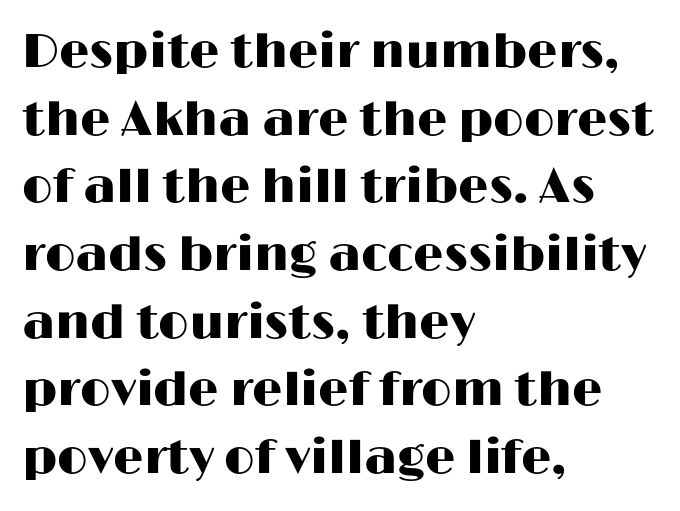
Which margin do the lines hug? The left one — the right edge is uneven. These lines were composed using upright roman letters. The zone under the glyphs is completely vacant. Compared with typical body copy, the letter spacing here is the same. Examine the stroke ends and you'll find no serifs. A typesetter would call this leading conventional body-copy spacing.
